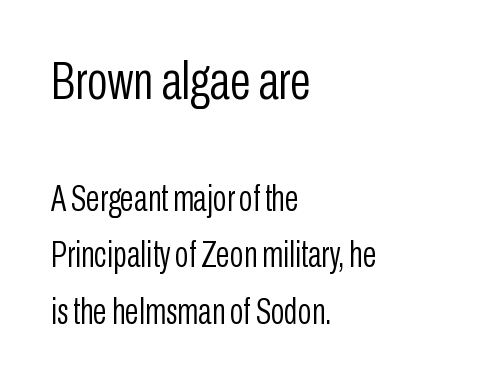
The image shows 54 px light, condensed sans-serif type, upright; set left-aligned, normal line spacing (1.57x), normal letter spacing, not underlined; the first (top) block is 1.5x larger; low stroke contrast and a medium x-height.
